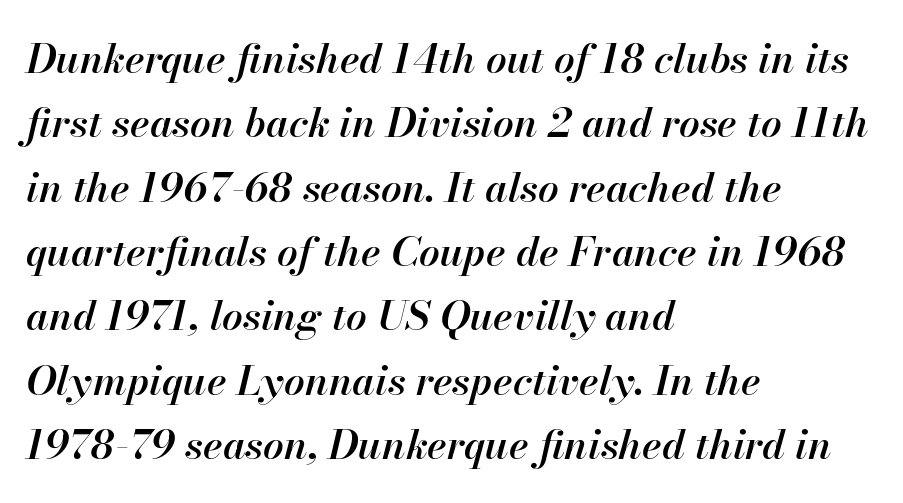
{"italic": "yes", "lean": "right", "slant_degrees": 13, "bold": "semi", "weight": "semibold", "width": "normal", "stroke_contrast": "high", "x_height": "small", "monospaced": "no", "underline": "no", "align": "left", "line_spacing": "normal", "line_spacing_ratio": 1.57, "letter_spacing": "normal", "letter_spacing_em": 0.0, "glyph_px": 41}
